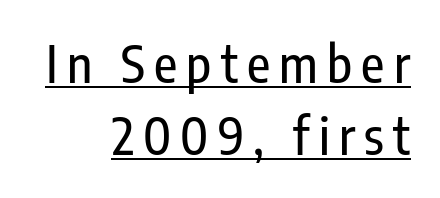
Q: Is the text italic (slanted)? A: No, it is upright.
Q: Is the typeface a serif or a sans-serif typeface? A: Sans-serif.
Q: Is the text underlined? A: Yes.
Q: How is the paragraph aligned? A: Right-aligned.
Q: Is the spacing between lines tight, normal or loose? A: Normal.
Q: Width (condensed, normal, or wide)? A: Condensed.
Q: Stroke contrast? A: Low.
Q: x-height? A: Medium.
Q: Monospaced? A: No.
